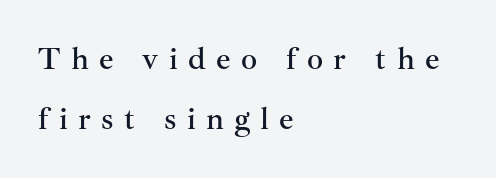
Q: Is the text italic (slanted)? A: No, it is upright.
Q: Is the typeface a serif or a sans-serif typeface? A: Serif.
Q: Is the text underlined? A: No.
Q: How is the paragraph aligned? A: Left-aligned.
Q: Is the spacing between letters normal or unusually wide? A: Unusually wide.
Q: Width (condensed, normal, or wide)? A: Normal.
Q: Stroke contrast? A: Medium.
Q: x-height? A: Small.
Q: Monospaced? A: No.
